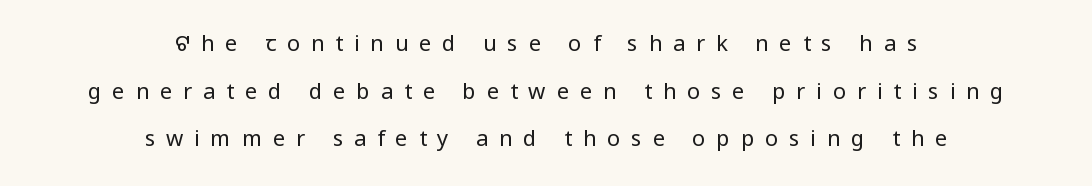
The font's upright variant was chosen for this text. In terms of leading, this rendering errs on the spacious side. Caption: expanded tracking, letters set apart. The letters look calm and open, with moderate or lighter stems.
